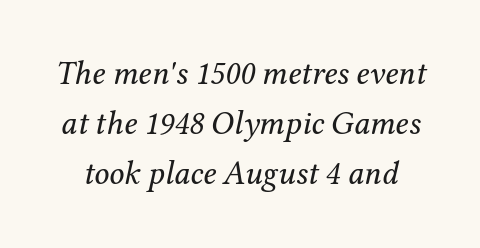
{"serif": "yes", "italic": "yes", "lean": "right", "slant_degrees": 12, "bold": "no", "weight": "regular", "width": "normal", "stroke_contrast": "medium", "x_height": "medium", "monospaced": "no", "underline": "no", "line_spacing": "normal", "line_spacing_ratio": 1.52, "letter_spacing": "normal", "letter_spacing_em": 0.0, "glyph_px": 33}
